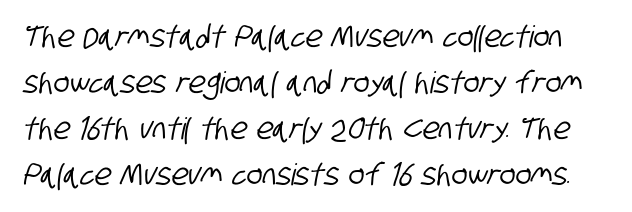
The image shows 30 px condensed sans-serif type; set normal line spacing (1.53x), normal letter spacing, not underlined; low stroke contrast and a large x-height.
